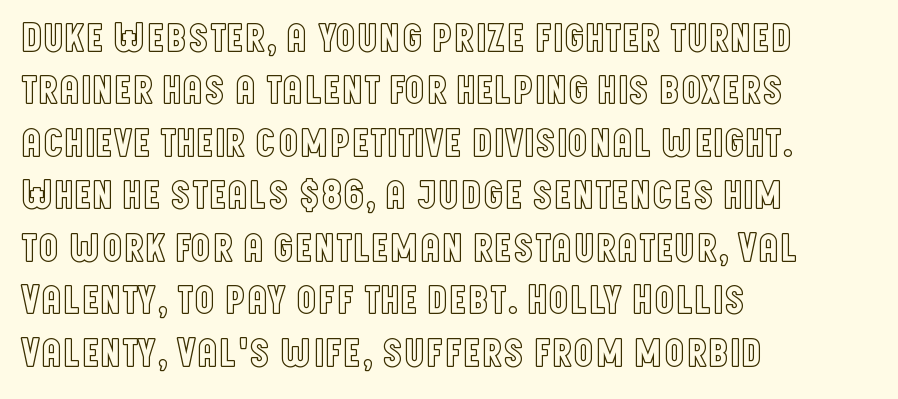
{"italic": "no", "width": "condensed", "x_height": "large", "monospaced": "no", "underline": "no", "align": "left", "line_spacing": "normal", "line_spacing_ratio": 1.28, "letter_spacing": "normal", "letter_spacing_em": 0.0, "glyph_px": 41}
